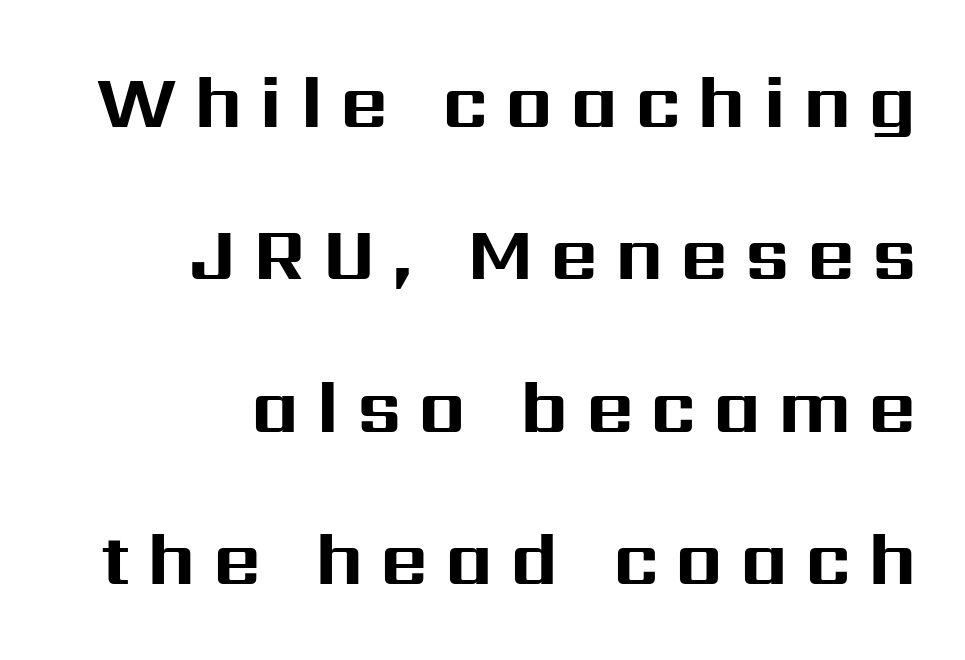
Q: Is the text bold? A: Yes.
Q: Is the text italic (slanted)? A: No, it is upright.
Q: Is the typeface a serif or a sans-serif typeface? A: Sans-serif.
Q: Is the text underlined? A: No.
Q: How is the paragraph aligned? A: Right-aligned.
Q: Is the spacing between letters normal or unusually wide? A: Unusually wide.
Q: Is the spacing between lines tight, normal or loose? A: Loose.
Q: Width (condensed, normal, or wide)? A: Normal.
Q: Stroke contrast? A: Medium.
Q: x-height? A: Medium.
Q: Monospaced? A: No.
